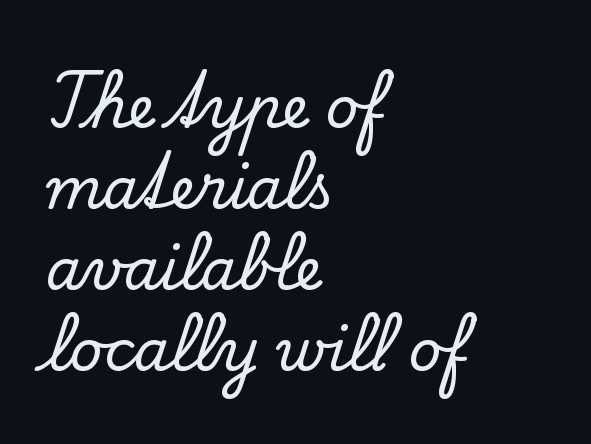
The compositor pushed each line to the left boundary. Look at the bottom of the vertical strokes: they flare into serifs here. The horizontal fit of the characters is conventional and even. Think of a printed novel: that variable character pitch is what you see here.
